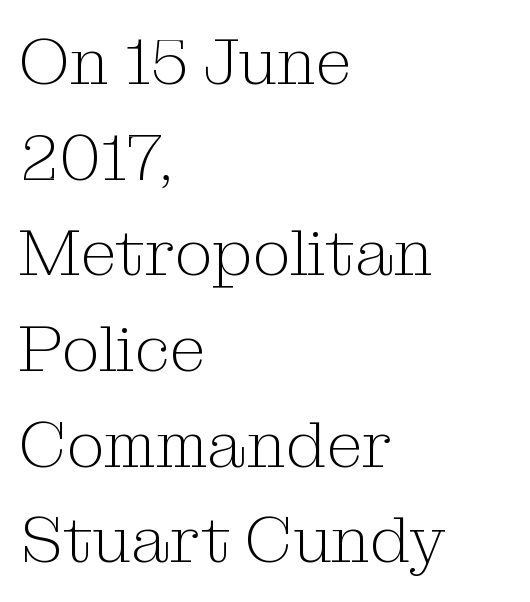
Leftover space on each line is placed entirely after the last word. Note: serifs present on the glyphs. Weight: regular or lighter. The vertical gap from one line to the next is medium.
